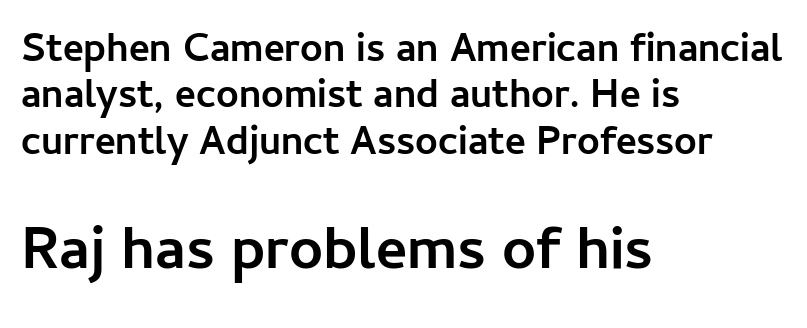
The image shows 60 px semibold sans-serif type, upright; set left-aligned, line spacing 1.16x, normal letter spacing, not underlined; the second (bottom) block is 1.5x larger; low stroke contrast and a medium x-height.
